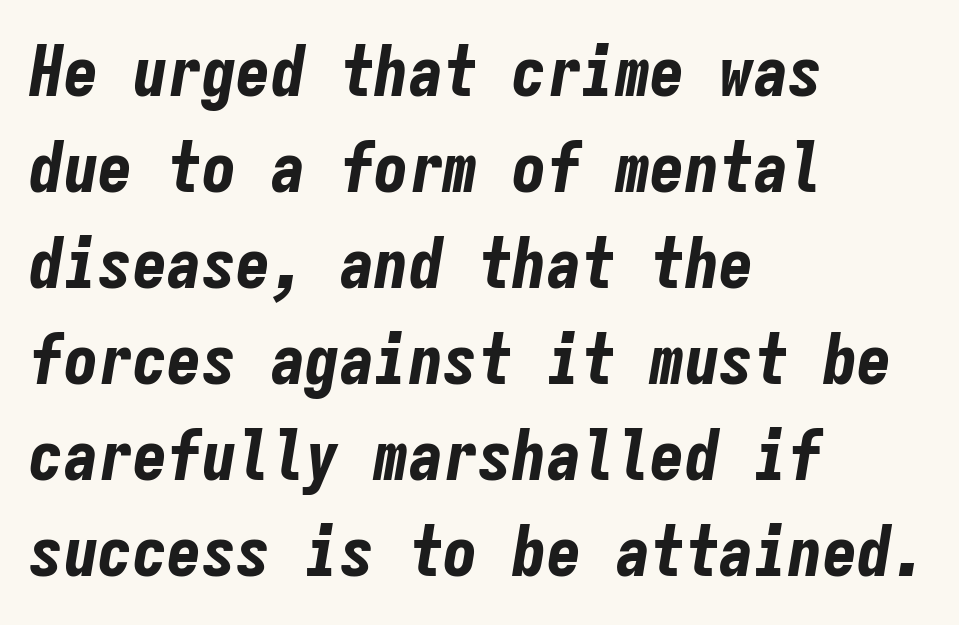
A typesetter would call this leading conventional body-copy spacing. This rendering features lettering with no underline. You can tell it's italic because the verticals aren't actually vertical. Does the weight exceed regular? Yes, all the way to bold.
